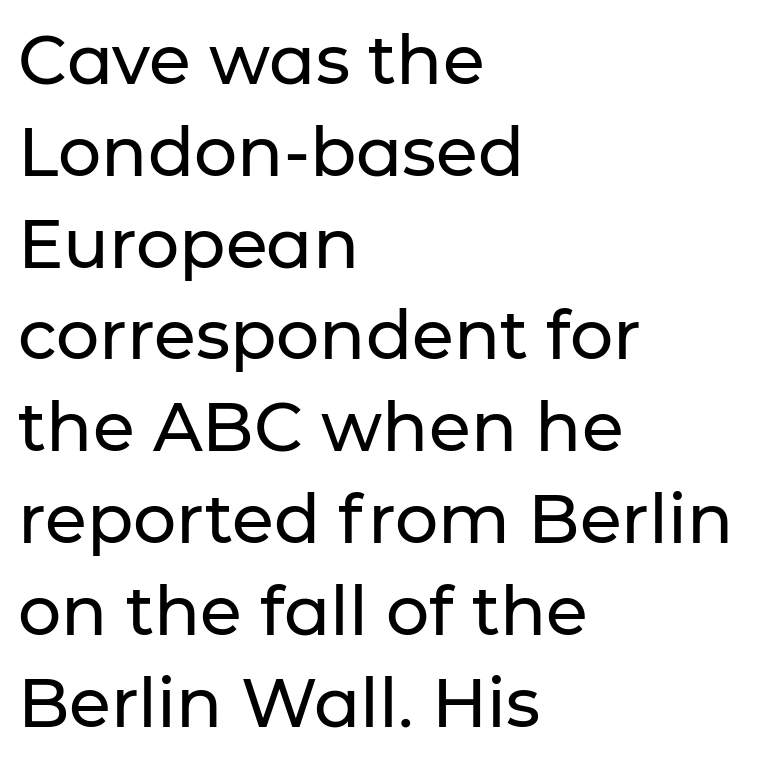
{"serif": "no", "italic": "no", "width": "normal", "stroke_contrast": "low", "x_height": "medium", "monospaced": "no", "underline": "no", "align": "left", "line_spacing": "normal", "line_spacing_ratio": 1.35, "letter_spacing": "normal", "letter_spacing_em": 0.0, "glyph_px": 68}
